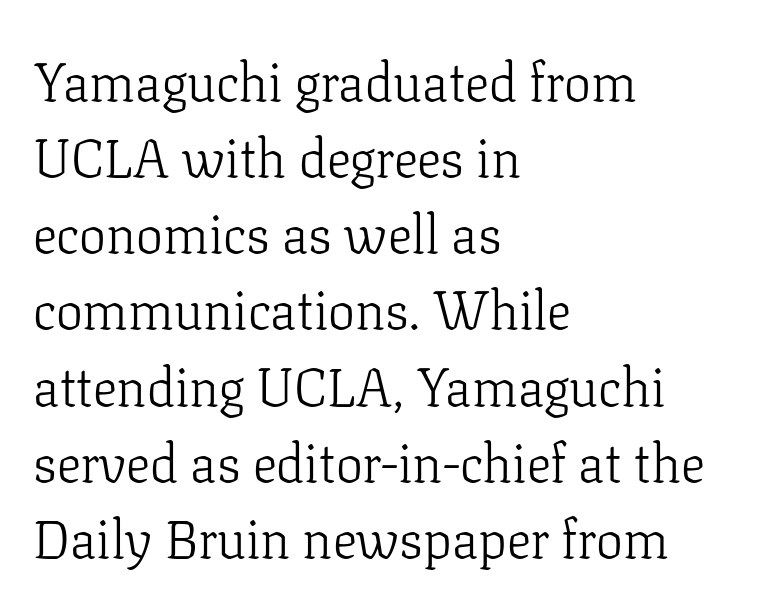
Q: Is the text bold? A: No.
Q: Is the text italic (slanted)? A: No, it is upright.
Q: Is the typeface a serif or a sans-serif typeface? A: Serif.
Q: Is the text underlined? A: No.
Q: How is the paragraph aligned? A: Left-aligned.
Q: Is the spacing between letters normal or unusually wide? A: Normal.
Q: Is the spacing between lines tight, normal or loose? A: Normal.
Q: Width (condensed, normal, or wide)? A: Normal.
Q: Stroke contrast? A: Low.
Q: x-height? A: Medium.
Q: Monospaced? A: No.
